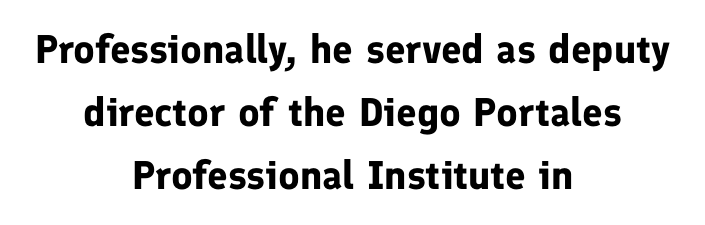
Layout note: lines centered. Underlining? Definitely not there. Does the lettering tilt? It doesn't — this is upright. The designer went with a sans here, leaving each stem footless. Compared with typical body copy, the letter spacing here is the same. These lines carry a lot of weight — the face is fully bold.
